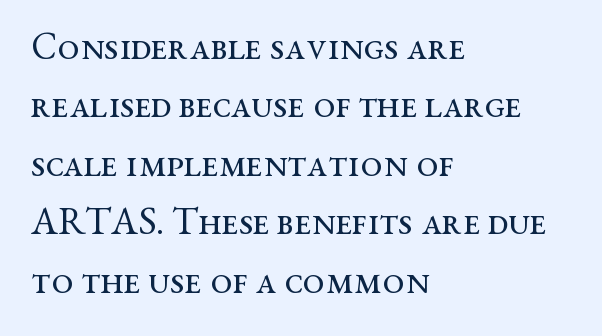
The image shows 39 px regular-weight, wide serif type, upright; set left-aligned, normal line spacing (1.5x), normal letter spacing, not underlined; medium stroke contrast and a medium x-height.
